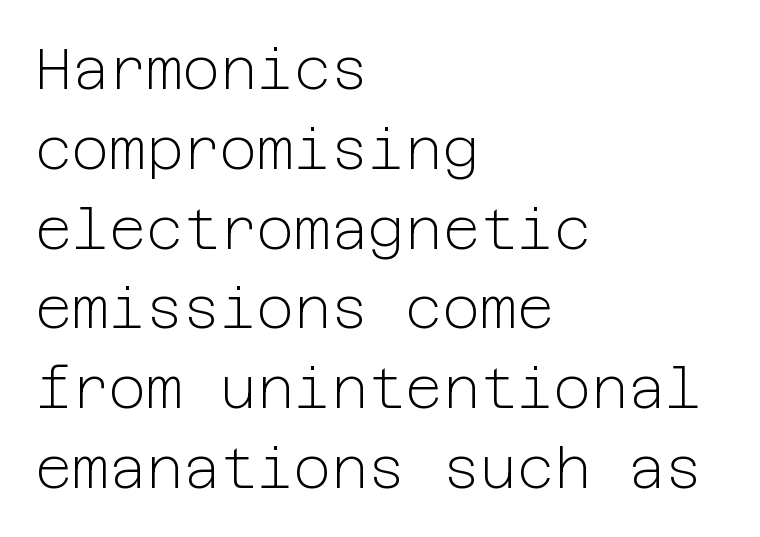
Heaviness? Minimal to ordinary, like unemphasized prose. What stands out about the letter spacing? Nothing — it is the standard amount. Compared with a centered layout, this one pins lines to the left instead. Note: no serifs on the glyphs. The space beneath each line is pristine and unruled.
